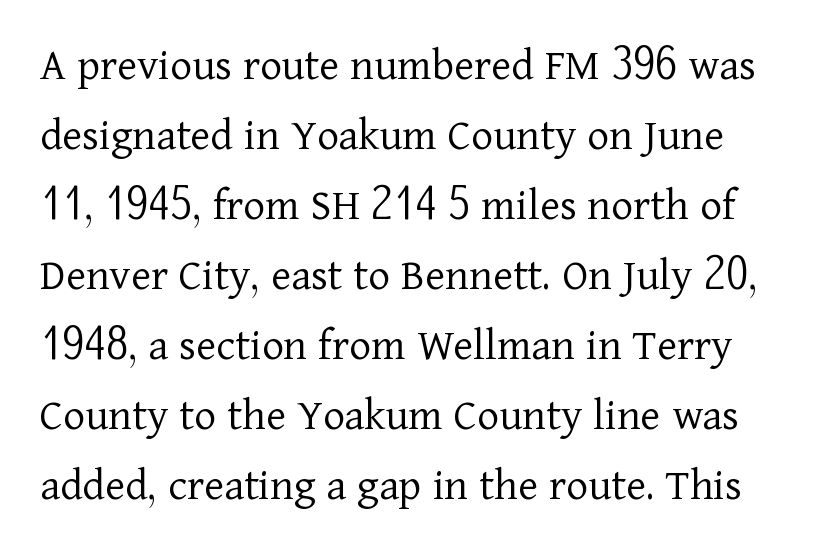
Q: Is the text bold? A: No.
Q: Is the text italic (slanted)? A: No, it is upright.
Q: Is the typeface a serif or a sans-serif typeface? A: Serif.
Q: Is the text underlined? A: No.
Q: Is the spacing between letters normal or unusually wide? A: Normal.
Q: Is the spacing between lines tight, normal or loose? A: Normal.
Q: Width (condensed, normal, or wide)? A: Normal.
Q: Stroke contrast? A: Low.
Q: x-height? A: Medium.
Q: Monospaced? A: No.
